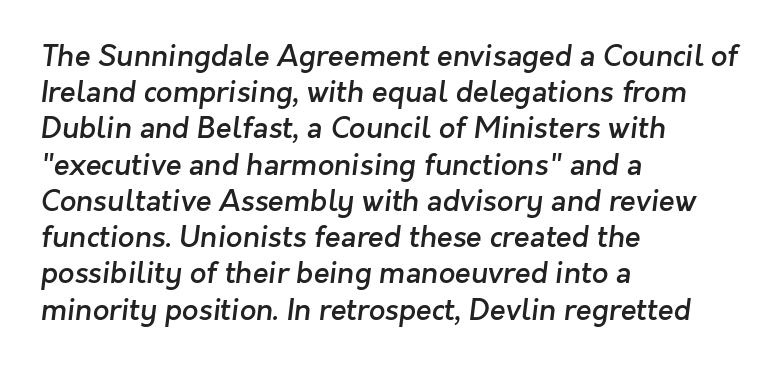
The image shows 29 px semibold sans-serif type; set left-aligned, normal line spacing (1.25x), normal letter spacing, not underlined; low stroke contrast and a medium x-height.
